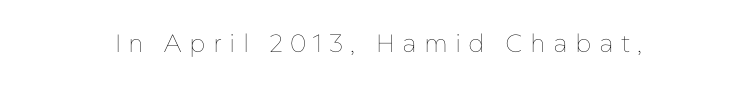
Q: Is the text bold? A: No.
Q: Is the text italic (slanted)? A: No, it is upright.
Q: Is the text underlined? A: No.
Q: Is the spacing between letters normal or unusually wide? A: Unusually wide.
